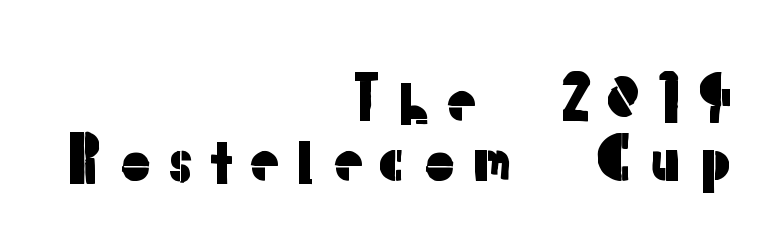
The image shows 60 px sans-serif type, upright; set right-aligned, tight line spacing (1.0x), not underlined; low stroke contrast and a medium x-height.
